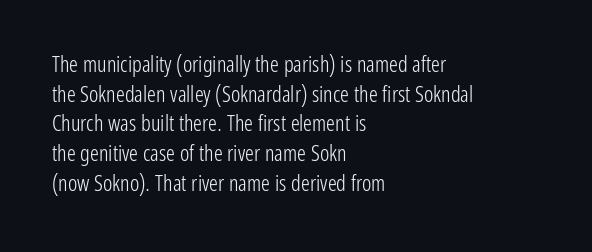
{"italic": "no", "bold": "no", "underline": "no", "align": "left", "line_spacing": "normal", "line_spacing_ratio": 1.35, "letter_spacing": "normal", "letter_spacing_em": 0.0, "glyph_px": 22}
